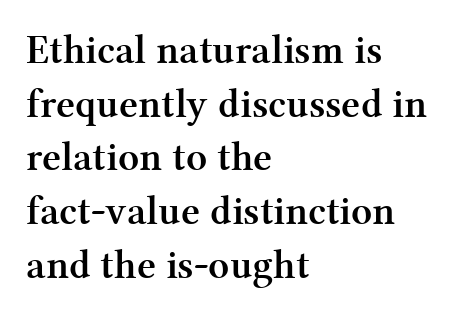
{"serif": "yes", "italic": "no", "bold": "yes", "weight": "semibold", "width": "normal", "stroke_contrast": "medium", "x_height": "medium", "monospaced": "no", "underline": "no", "align": "left", "line_spacing": "normal", "line_spacing_ratio": 1.31, "letter_spacing": "normal", "letter_spacing_em": 0.0, "glyph_px": 41}
